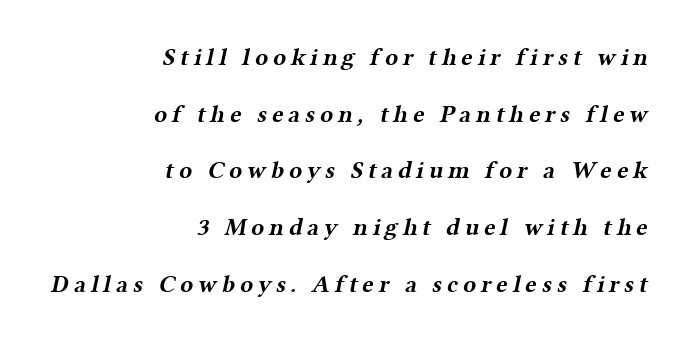
{"bold": "yes", "underline": "no", "align": "right", "line_spacing": "loose", "line_spacing_ratio": 2.36, "letter_spacing": "wide", "letter_spacing_em": 0.2, "glyph_px": 24}
